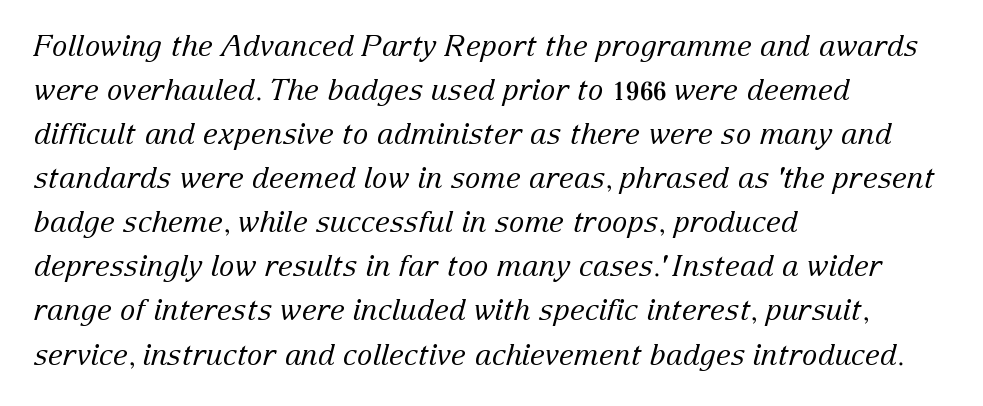
{"serif": "yes", "italic": "yes", "lean": "right", "slant_degrees": 15, "bold": "no", "weight": "regular", "width": "normal", "stroke_contrast": "low", "x_height": "medium", "monospaced": "no", "underline": "no", "align": "left", "line_spacing": "normal", "line_spacing_ratio": 1.52, "letter_spacing": "normal", "letter_spacing_em": 0.0, "glyph_px": 29}
